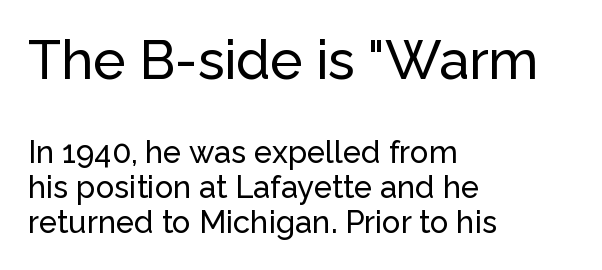
Q: Is the text italic (slanted)? A: No, it is upright.
Q: Is the typeface a serif or a sans-serif typeface? A: Sans-serif.
Q: Is the text underlined? A: No.
Q: How is the paragraph aligned? A: Left-aligned.
Q: Is the spacing between letters normal or unusually wide? A: Normal.
Q: Is the spacing between lines tight, normal or loose? A: Tight.
Q: Which block of text is set in a larger size, the first (top) or the second (bottom)? A: The first (top) one.
Q: Width (condensed, normal, or wide)? A: Normal.
Q: Stroke contrast? A: Low.
Q: x-height? A: Medium.
Q: Monospaced? A: No.
